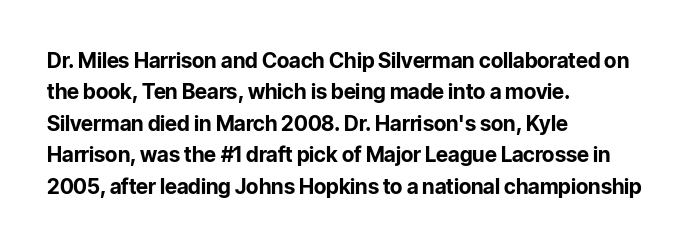
Set as a true bold cut, around the 700 mark. You can tell it's not italic because the verticals are truly vertical. Horizontally, the lines are justified to the leading edge only. Evenly set lines give the paragraph a standard silhouette. Just letters on the line, the space beneath them empty. Compared with typical body copy, the letter spacing here is the same.
